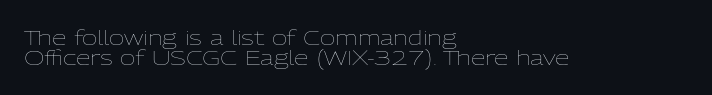
The image shows 21 px text type, upright; set left-aligned, tight line spacing (0.97x), normal letter spacing, not underlined.
